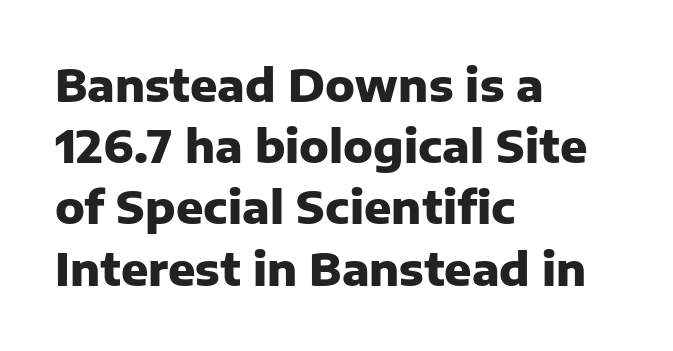
{"serif": "no", "italic": "no", "bold": "yes", "weight": "heavy", "width": "normal", "stroke_contrast": "low", "x_height": "medium", "monospaced": "no", "underline": "no", "align": "left", "line_spacing": "normal", "line_spacing_ratio": 1.36, "letter_spacing": "normal", "letter_spacing_em": 0.0, "glyph_px": 45}
